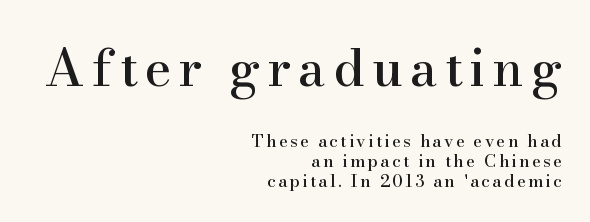
Q: Is the text italic (slanted)? A: No, it is upright.
Q: Is the typeface a serif or a sans-serif typeface? A: Serif.
Q: Is the text underlined? A: No.
Q: How is the paragraph aligned? A: Right-aligned.
Q: Is the spacing between lines tight, normal or loose? A: Tight.
Q: Which block of text is set in a larger size, the first (top) or the second (bottom)? A: The first (top) one.
Q: Width (condensed, normal, or wide)? A: Normal.
Q: Stroke contrast? A: High.
Q: x-height? A: Small.
Q: Monospaced? A: No.
